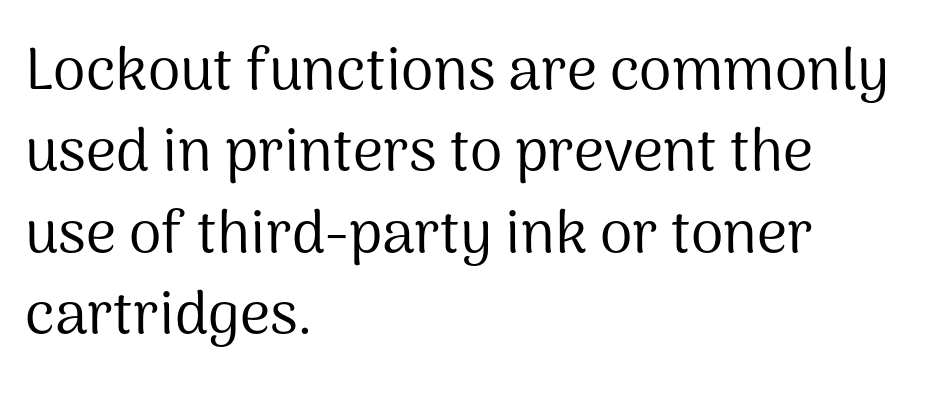
{"serif": "no", "italic": "no", "bold": "no", "weight": "regular", "width": "normal", "stroke_contrast": "medium", "x_height": "medium", "monospaced": "no", "underline": "no", "align": "left", "line_spacing": "normal", "line_spacing_ratio": 1.38, "letter_spacing": "normal", "letter_spacing_em": 0.0, "glyph_px": 59}
